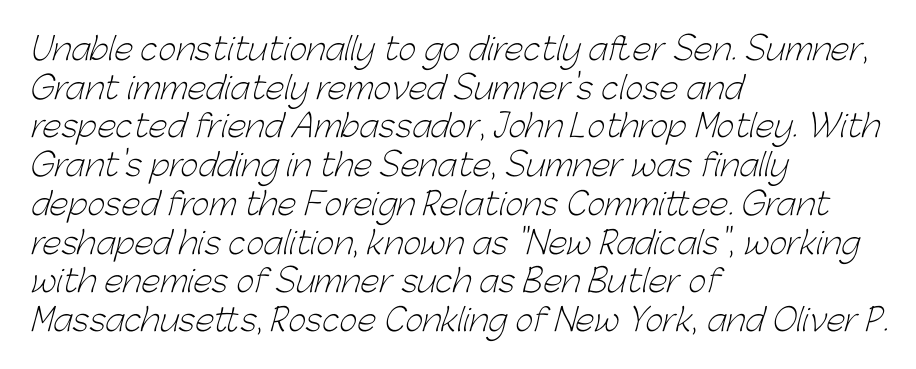
The image shows 31 px light sans-serif type; set left-aligned, normal line spacing (1.25x), normal letter spacing, not underlined; low stroke contrast and a medium x-height.
